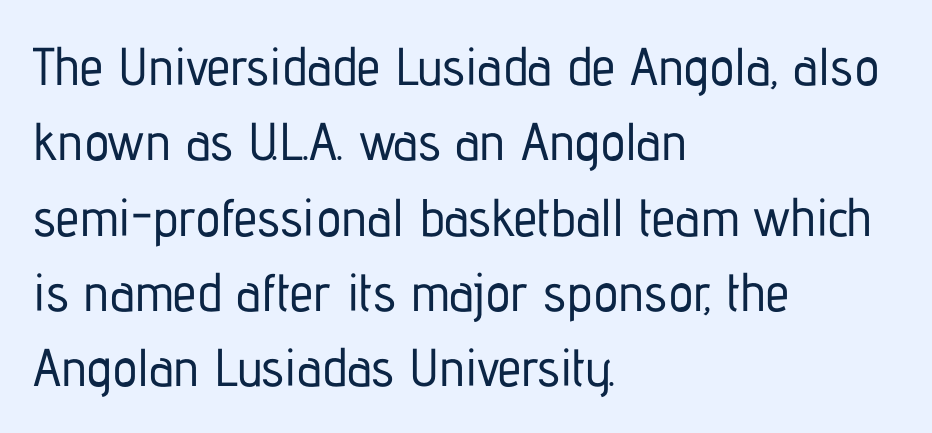
Is this a fixed-width face? No — the glyphs have proportional, varying widths. The specimen omits any rule beneath the text block's lines. A classic flush-left, rag-right setting is used for this passage. A roman cut, with each character standing at attention. Rows of type keep a routine distance in the vertical direction.
